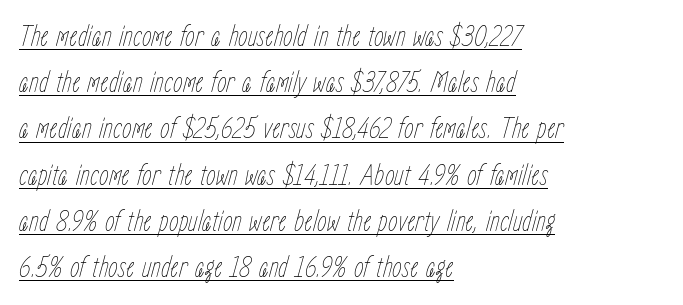
{"italic": "yes", "lean": "right", "slant_degrees": 15, "bold": "no", "weight": "thin", "width": "condensed", "stroke_contrast": "low", "x_height": "medium", "monospaced": "no", "underline": "yes", "align": "left", "line_spacing": "normal", "line_spacing_ratio": 1.49, "letter_spacing": "normal", "letter_spacing_em": 0.0, "glyph_px": 31}
